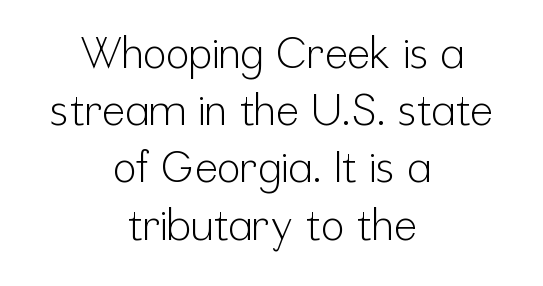
Q: Is the text bold? A: No.
Q: Is the text italic (slanted)? A: No, it is upright.
Q: Is the typeface a serif or a sans-serif typeface? A: Sans-serif.
Q: Is the text underlined? A: No.
Q: How is the paragraph aligned? A: Centered.
Q: Is the spacing between letters normal or unusually wide? A: Normal.
Q: Is the spacing between lines tight, normal or loose? A: Normal.
Q: Width (condensed, normal, or wide)? A: Condensed.
Q: Stroke contrast? A: Low.
Q: x-height? A: Medium.
Q: Monospaced? A: No.
